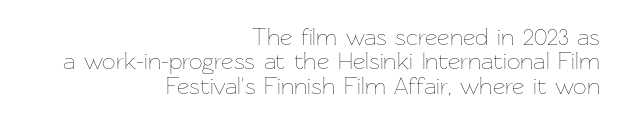
The image shows 24 px text type, upright; set right-aligned, tight line spacing (1.02x), normal letter spacing, not underlined.
